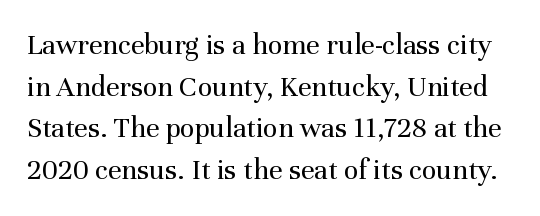
The image shows 30 px regular-weight serif type, upright; set normal line spacing (1.39x), normal letter spacing, not underlined; medium stroke contrast and a medium x-height.
